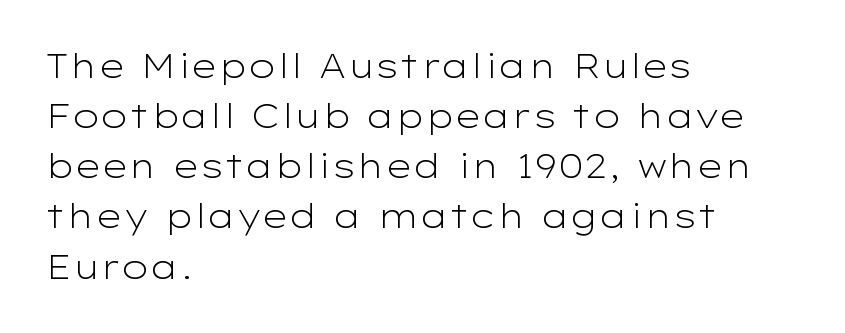
Interline gaps are of average width in this sample. Characters remain perfectly vertical along every line. Each stroke keeps to a modest, everyday thickness or less. Reading down the block, your eye returns to a fixed left position each line.
